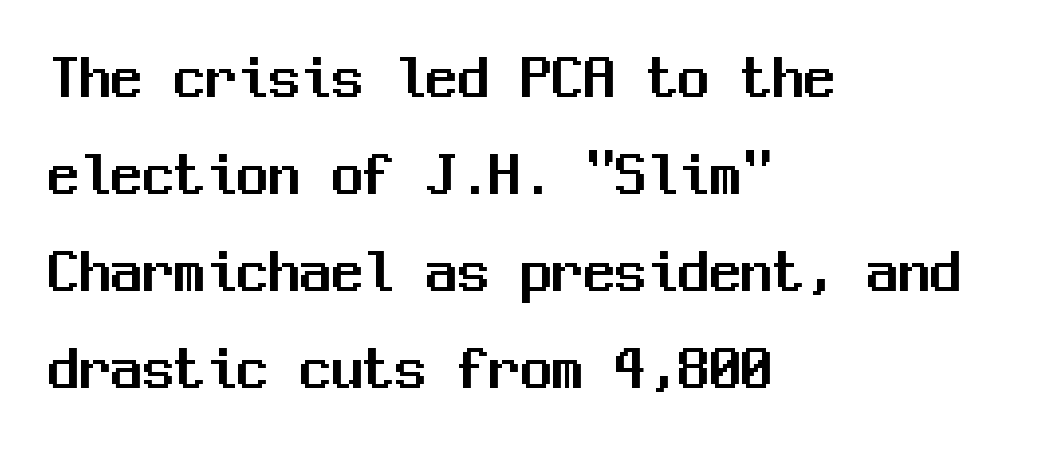
Is the block centered? No — it sits flush against the left margin. This block has exactly the height ordinary leading produces. Each letter, wide or thin by design, is forced into the same width here. Look at the tracking — it's just the regular setting, nothing added. The strip under each line holds only bare page.
